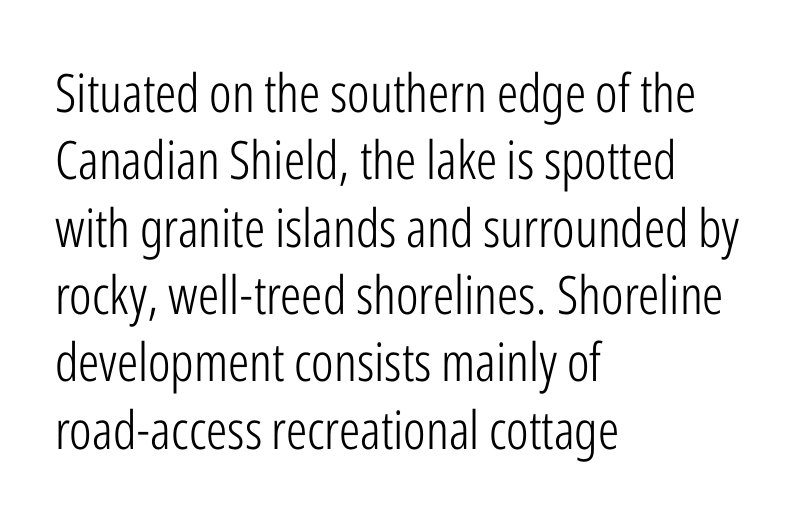
{"serif": "no", "italic": "no", "bold": "no", "weight": "light", "width": "condensed", "stroke_contrast": "low", "x_height": "medium", "monospaced": "no", "underline": "no", "align": "left", "line_spacing": "normal", "line_spacing_ratio": 1.27, "letter_spacing": "normal", "letter_spacing_em": 0.0, "glyph_px": 53}
